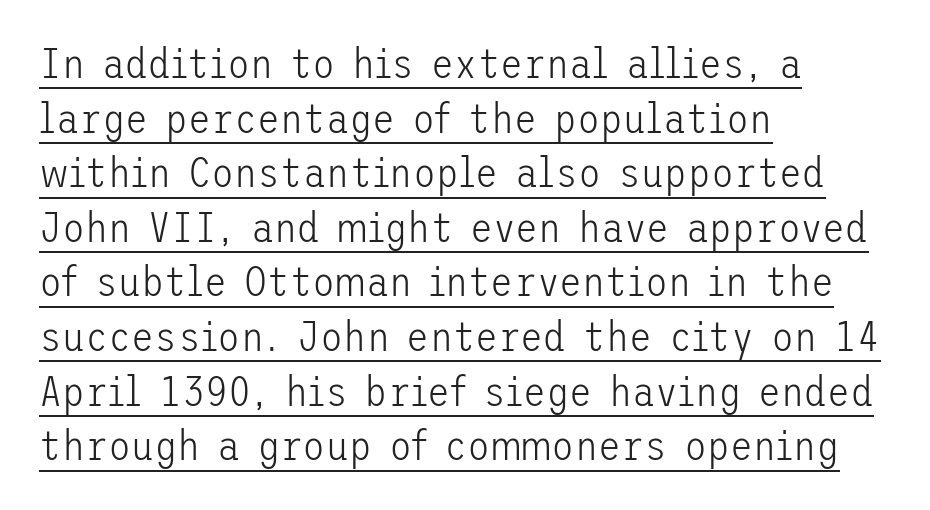
The image shows 42 px light sans-serif type, upright; set left-aligned, normal line spacing (1.3x), normal letter spacing, underlined; low stroke contrast and a medium x-height.
